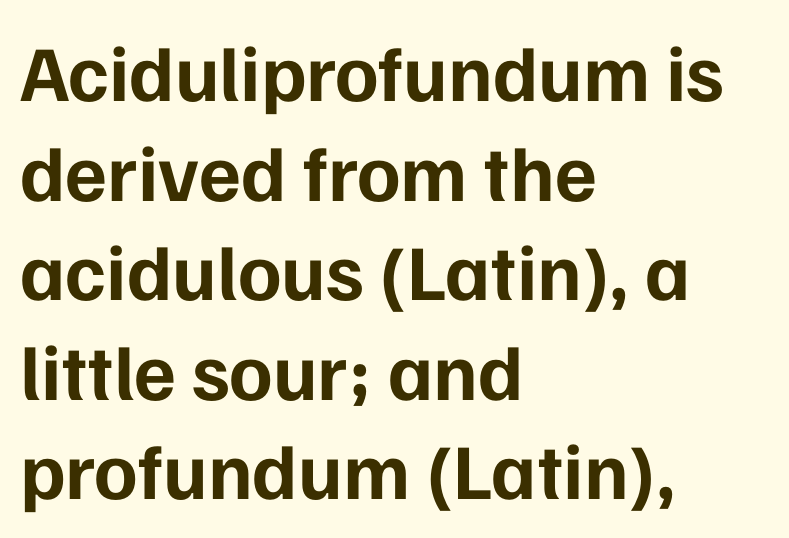
Q: Is the text bold? A: Yes.
Q: Is the text italic (slanted)? A: No, it is upright.
Q: Is the typeface a serif or a sans-serif typeface? A: Sans-serif.
Q: Is the text underlined? A: No.
Q: How is the paragraph aligned? A: Left-aligned.
Q: Is the spacing between letters normal or unusually wide? A: Normal.
Q: Is the spacing between lines tight, normal or loose? A: Normal.
Q: Width (condensed, normal, or wide)? A: Normal.
Q: Stroke contrast? A: Low.
Q: x-height? A: Medium.
Q: Monospaced? A: No.
